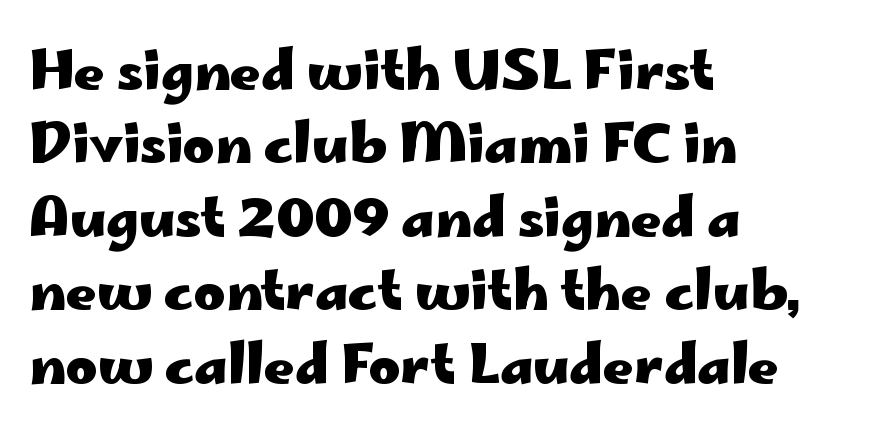
A typesetter would call this zero additional tracking. The foot of each line stays bare and open. Nope, not italic — everything's standing straight. The face used here is proportionally spaced, like ordinary book or web type.
